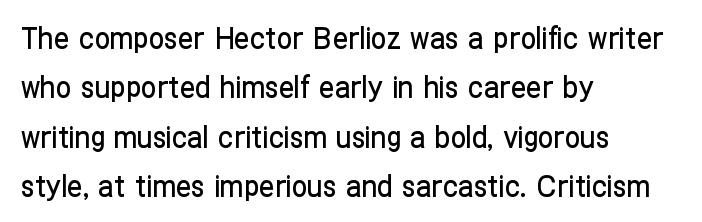
Short note: letters normally spaced. The space between consecutive lines is moderate. A typesetter would call this proportional, since set widths differ per character. Each row of text sits above clean, open space.
